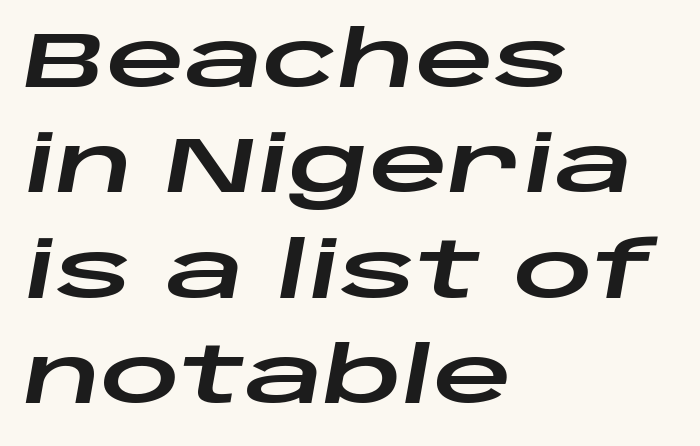
Notice how the passage keeps a crisp vertical edge on the left only. Short note: letters normally spaced. The rendering uses a moderate line-height, typical for paragraphs. Unmarked baselines from the first word to the last. Every character sits at an angle, as italics do. The letters advance in unequal steps, a hallmark of proportional type.
